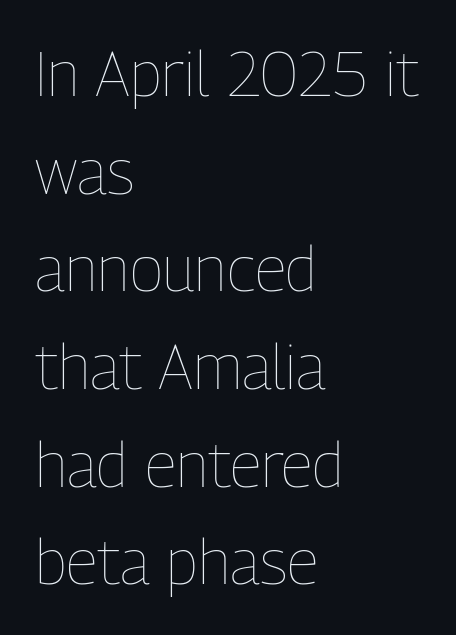
A clean baseline with only descenders dipping below it. The passage shown is typed in a proportional face where columns would drift. A typesetter would mark this as roman, not italic. This sample is left-justified, so line endings fall wherever the words run out. Leading: standard. Counters stay open thanks to moderate or lighter strokes.
